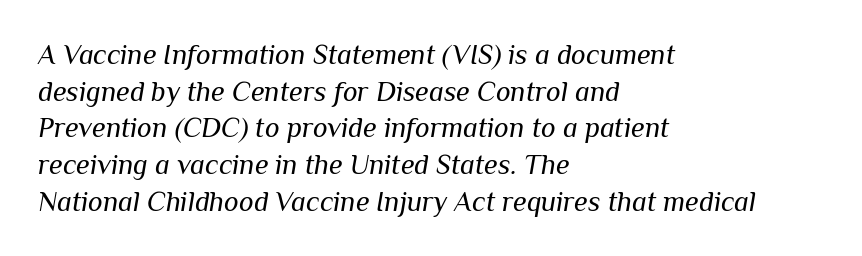
If you measured baseline to baseline, you'd find a middling distance. You could not count columns in this text — the font is proportionally spaced. Is this a heavy cut? Hardly; it is regular or lighter. The space beneath each line is pristine and unruled. The letters are slanted; this is an italic face.
